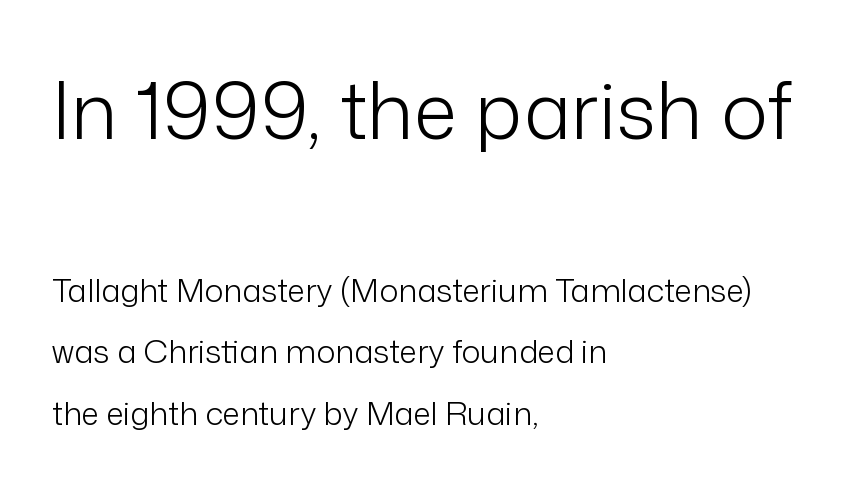
The image shows 79 px light sans-serif type, upright; set left-aligned, loose line spacing (1.92x), normal letter spacing, not underlined; the first (top) block is 2.47x larger; low stroke contrast and a medium x-height.
